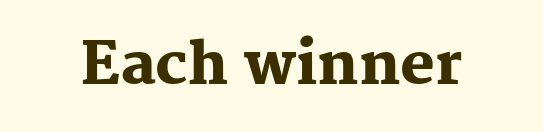
Q: Is the text bold? A: Yes.
Q: Is the text italic (slanted)? A: No, it is upright.
Q: Is the typeface a serif or a sans-serif typeface? A: Serif.
Q: Is the text underlined? A: No.
Q: Is the spacing between letters normal or unusually wide? A: Normal.
Q: Width (condensed, normal, or wide)? A: Normal.
Q: Stroke contrast? A: Medium.
Q: x-height? A: Medium.
Q: Monospaced? A: No.
